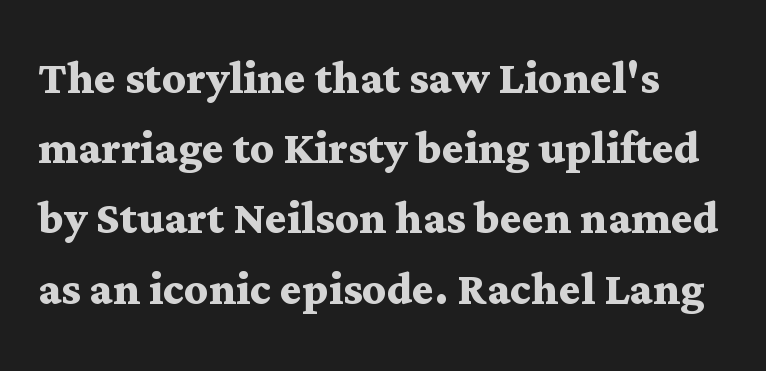
{"serif": "yes", "italic": "no", "bold": "yes", "weight": "semibold", "width": "wide", "stroke_contrast": "medium", "x_height": "medium", "monospaced": "no", "underline": "no", "line_spacing_ratio": 1.21, "letter_spacing": "normal", "letter_spacing_em": 0.0, "glyph_px": 58}
